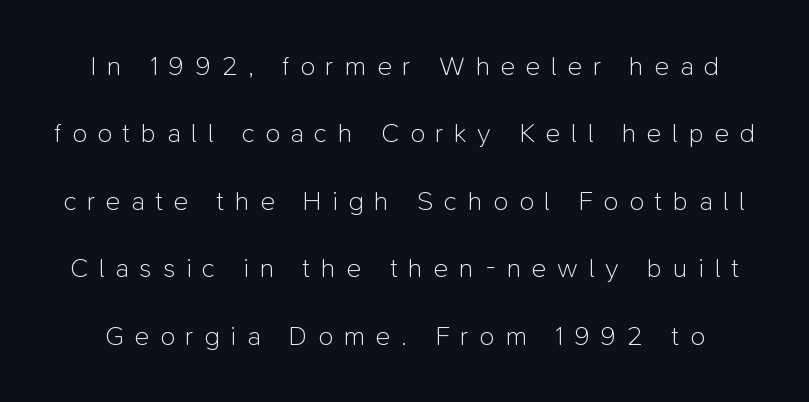
The font is comparable to plain body text, perhaps lighter. Notice the wide empty band between every row — that's loose leading. Bare-footed words on every line. Rendered with straight, roman letterforms. Words appear elongated and porous because spacing is wide.
